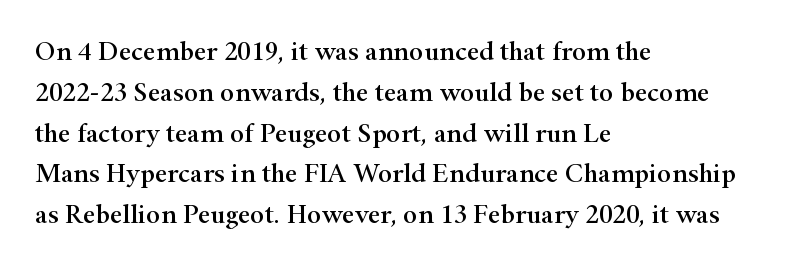
{"italic": "no", "underline": "no", "align": "left", "line_spacing": "normal", "line_spacing_ratio": 1.51, "letter_spacing": "normal", "letter_spacing_em": 0.0, "glyph_px": 27}
